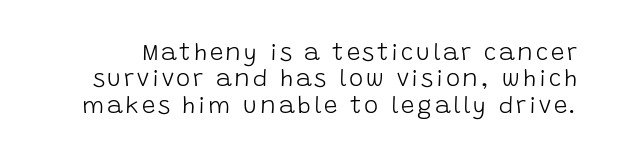
The image shows 24 px text type, upright; set tight line spacing (1.1x), not underlined.
